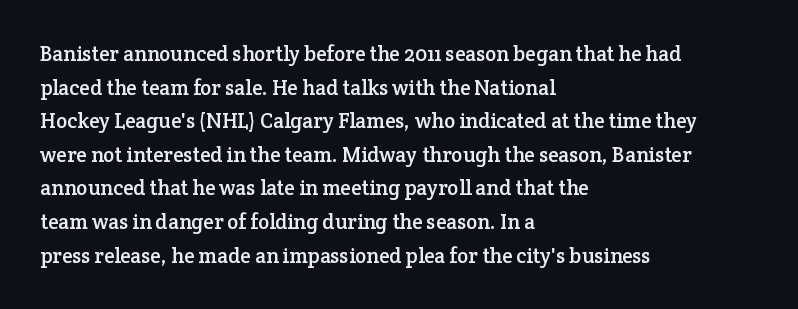
Between one letter and the next there's only the usual sliver of space. The baseline area is clear. Vertically, the passage feels balanced, rows spaced as you'd expect. This sample is left-justified, so line endings fall wherever the words run out.
